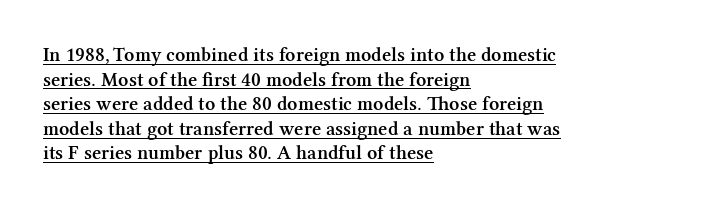
In terms of letterspacing, this is plain default setting. The strokes are fattened partway — semibold, not bold. Characters remain perfectly vertical along every line. Casual observation: everything's shoved over to the left. Beneath each row of characters lies a ruled line.
